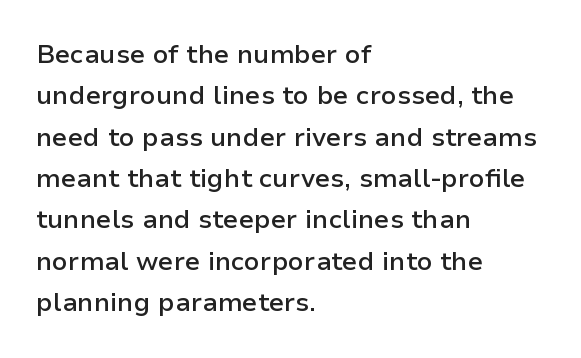
Q: Is the text bold? A: Semi-bold.
Q: Is the text italic (slanted)? A: No, it is upright.
Q: Is the text underlined? A: No.
Q: How is the paragraph aligned? A: Left-aligned.
Q: Is the spacing between letters normal or unusually wide? A: Normal.
Q: Is the spacing between lines tight, normal or loose? A: Normal.
